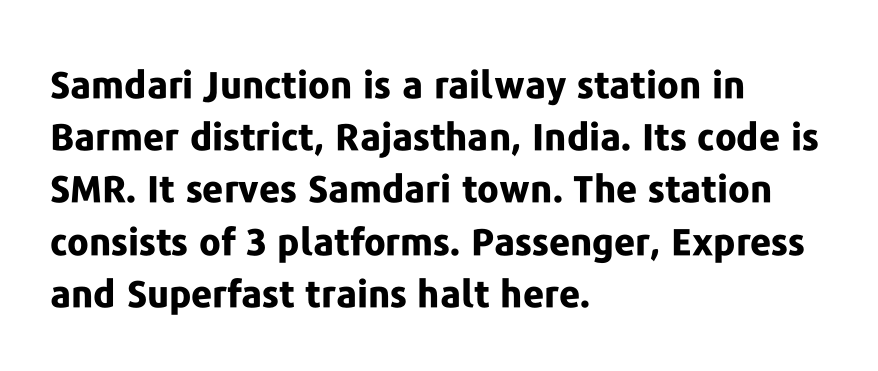
The font is running at its bold setting. The type is set solid horizontally, with unmodified tracking. It's the straight-up-and-down kind of type. Normally led — the rows are evenly, conventionally spaced. Type without underlining.
